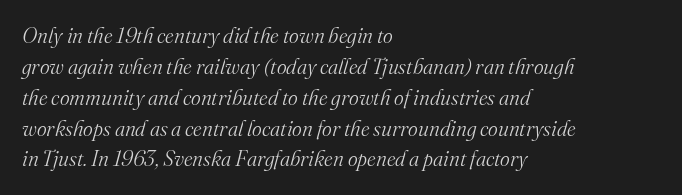
Q: Is the text bold? A: No.
Q: Is the text italic (slanted)? A: Yes, it leans right by about 16 degrees.
Q: Is the text underlined? A: No.
Q: How is the paragraph aligned? A: Left-aligned.
Q: Is the spacing between letters normal or unusually wide? A: Normal.
Q: Is the spacing between lines tight, normal or loose? A: Normal.
